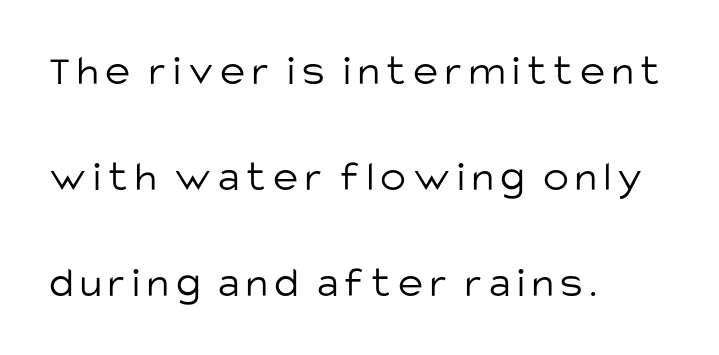
{"serif": "no", "italic": "no", "bold": "no", "weight": "light", "width": "normal", "stroke_contrast": "low", "x_height": "large", "monospaced": "no", "underline": "no", "align": "left", "line_spacing": "loose", "line_spacing_ratio": 2.47, "glyph_px": 43}
